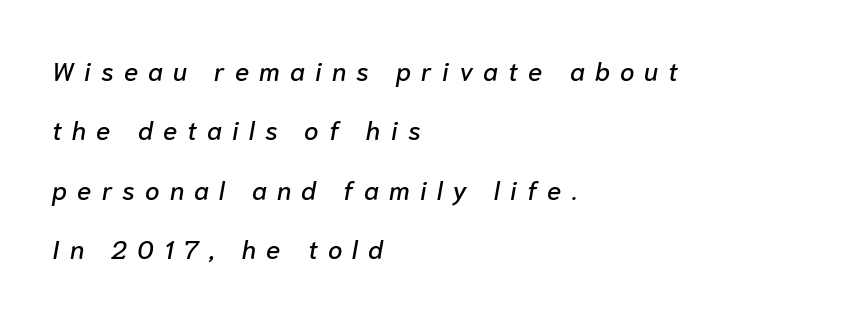
{"italic": "yes", "lean": "right", "slant_degrees": 10, "underline": "no", "align": "left", "line_spacing": "loose", "line_spacing_ratio": 2.28, "letter_spacing": "wide", "letter_spacing_em": 0.39, "glyph_px": 26}
